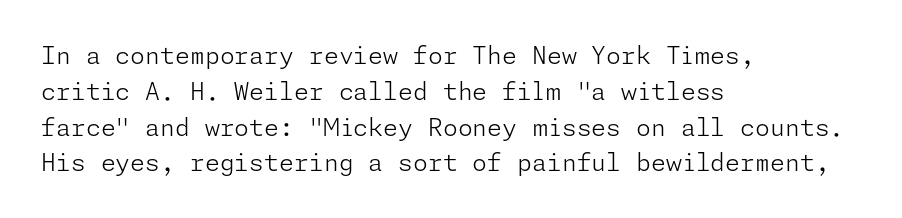
The image shows 24 px text type, upright; set left-aligned, normal line spacing (1.49x), normal letter spacing, not underlined.
